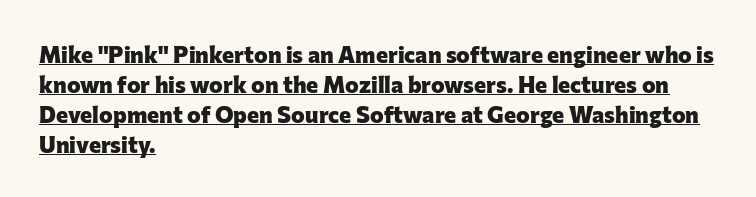
{"italic": "no", "bold": "yes", "underline": "yes", "align": "left", "line_spacing": "normal", "line_spacing_ratio": 1.3, "letter_spacing": "normal", "letter_spacing_em": 0.0, "glyph_px": 23}
